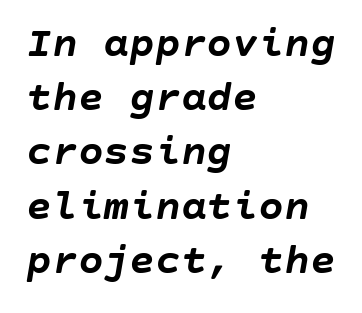
A typesetter would call this leading conventional body-copy spacing. A full-strength bold gives these letters their thick strokes. Italic: yes, the glyphs are oblique. Type without underlining.
